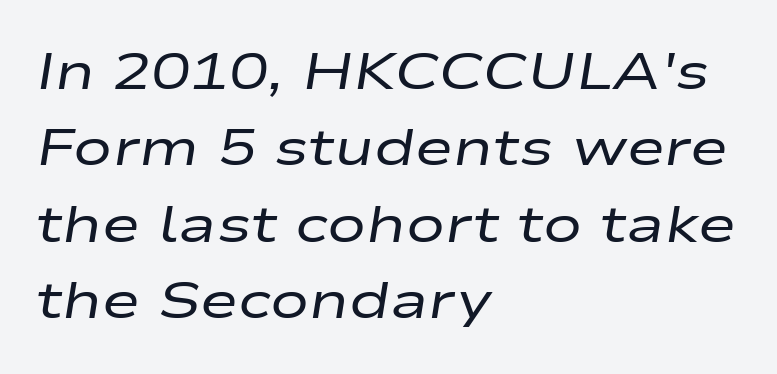
Q: Is the text bold? A: No.
Q: Is the text italic (slanted)? A: Yes, it leans right by about 9 degrees.
Q: Is the text underlined? A: No.
Q: How is the paragraph aligned? A: Left-aligned.
Q: Is the spacing between letters normal or unusually wide? A: Normal.
Q: Is the spacing between lines tight, normal or loose? A: Normal.
Q: Width (condensed, normal, or wide)? A: Wide.
Q: Stroke contrast? A: Low.
Q: x-height? A: Medium.
Q: Monospaced? A: No.
